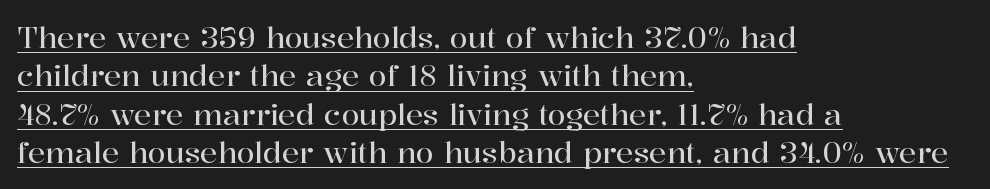
The image shows 29 px serif type, upright; set left-aligned, normal line spacing (1.32x), normal letter spacing, underlined; high stroke contrast and a medium x-height.
